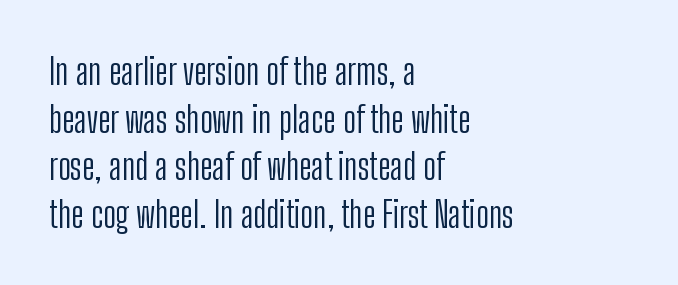
The image shows 36 px light, condensed sans-serif type, upright; set left-aligned, normal line spacing (1.32x), normal letter spacing, not underlined; low stroke contrast and a medium x-height.
